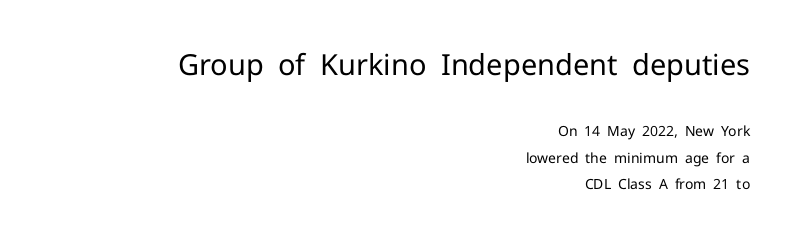
The image shows 29 px regular-weight sans-serif type, upright; set right-aligned, line spacing 1.87x, normal letter spacing, not underlined; the first (top) block is 2.07x larger; low stroke contrast and a medium x-height.
